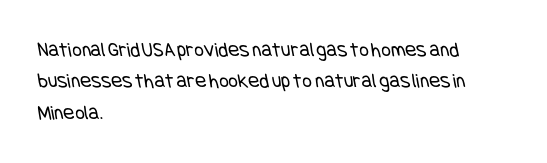
The image shows 21 px text type; set left-aligned, normal line spacing (1.49x), normal letter spacing, not underlined.
